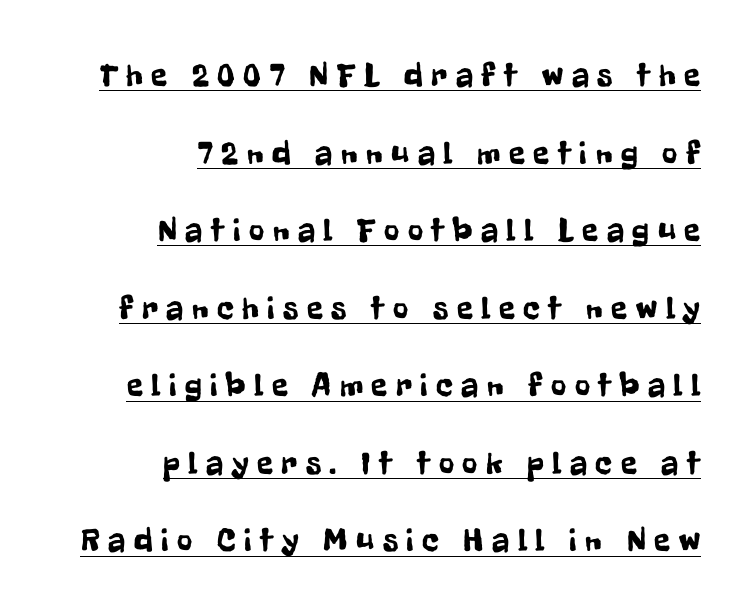
The image shows 33 px condensed sans-serif type, upright; set right-aligned, loose line spacing (2.35x), unusually wide letter spacing (+0.26 em), underlined; low stroke contrast and a medium x-height.
